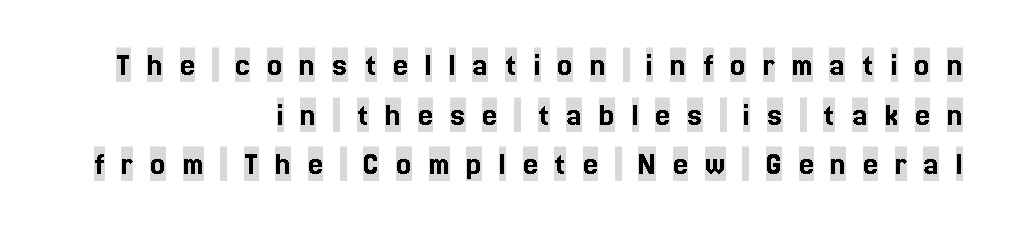
What stands out about the letter spacing? Its width — letters are far apart. Whoever set this chose a conventional vertical rhythm. Descender tails drop into unmarked territory. Layout note: lines flush right. Is this a sans? No — the strokes have serifs. The passage shown is typed in a proportional face where columns would drift.
